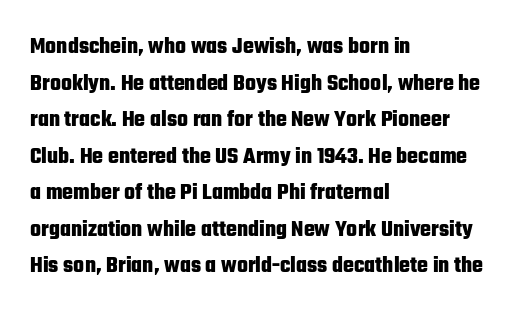
{"italic": "no", "bold": "yes", "underline": "no", "align": "left", "line_spacing": "normal", "line_spacing_ratio": 1.59, "letter_spacing": "normal", "letter_spacing_em": 0.0, "glyph_px": 23}
